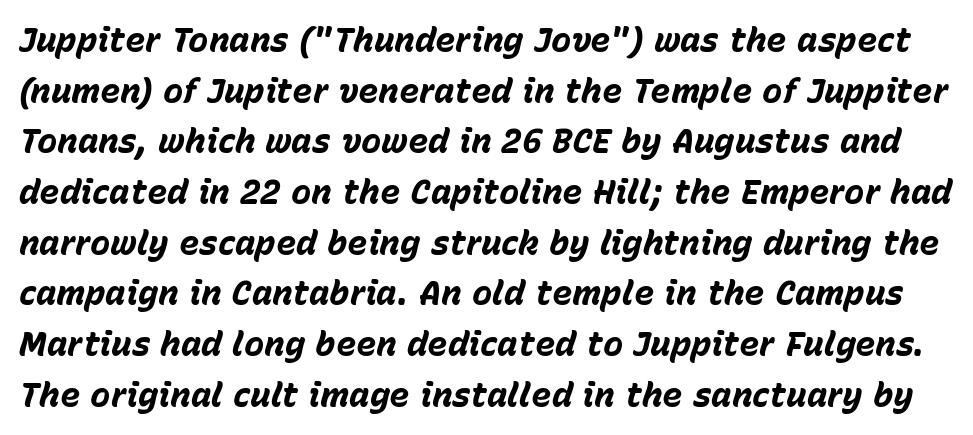
Q: Is the text bold? A: Yes.
Q: Is the text italic (slanted)? A: Yes, it leans right by about 15 degrees.
Q: Is the text underlined? A: No.
Q: Is the spacing between letters normal or unusually wide? A: Normal.
Q: Is the spacing between lines tight, normal or loose? A: Normal.
Q: Width (condensed, normal, or wide)? A: Normal.
Q: Stroke contrast? A: Low.
Q: x-height? A: Medium.
Q: Monospaced? A: No.
